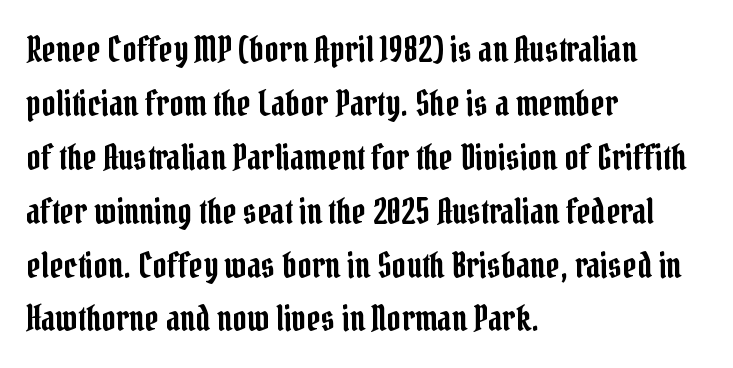
{"serif": "yes", "italic": "no", "width": "condensed", "stroke_contrast": "low", "x_height": "medium", "monospaced": "no", "underline": "no", "align": "left", "line_spacing": "normal", "line_spacing_ratio": 1.54, "letter_spacing": "normal", "letter_spacing_em": 0.0, "glyph_px": 35}
